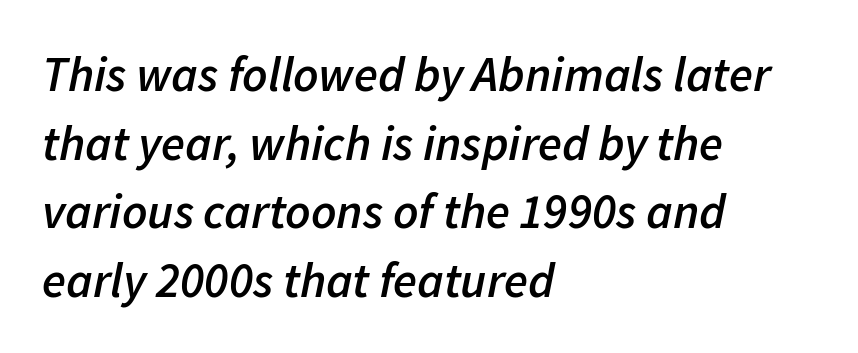
The image shows 49 px semibold type, italic (leaning right); set left-aligned, normal line spacing (1.4x), normal letter spacing, not underlined; low stroke contrast and a medium x-height.
